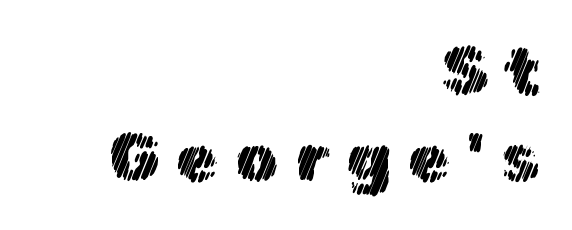
The image shows 68 px text type, upright; set right-aligned, normal line spacing (1.27x), unusually wide letter spacing (+0.24 em), not underlined; a medium x-height.
